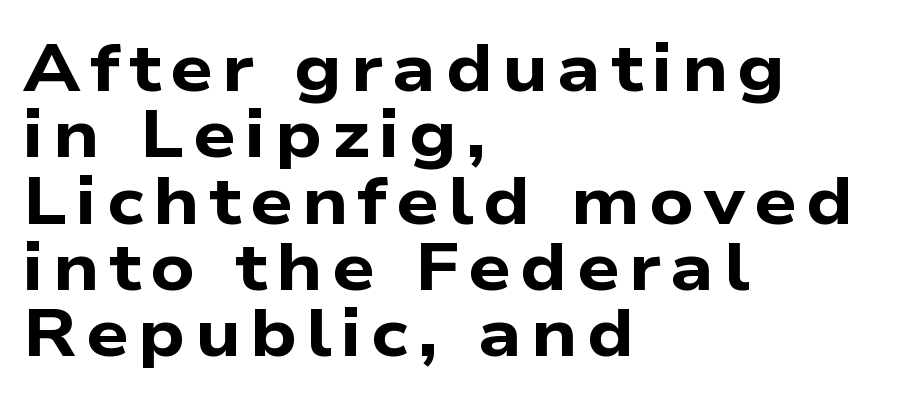
The rendering anchors every line to the left-hand side. The face used here is proportionally spaced, like ordinary book or web type. These words are printed bold, with thick strokes throughout. The face used here is a sans, in the tradition of grotesques and geometrics. Underline: absent. Reading down the column, the eye jumps only a short way to each next line.
